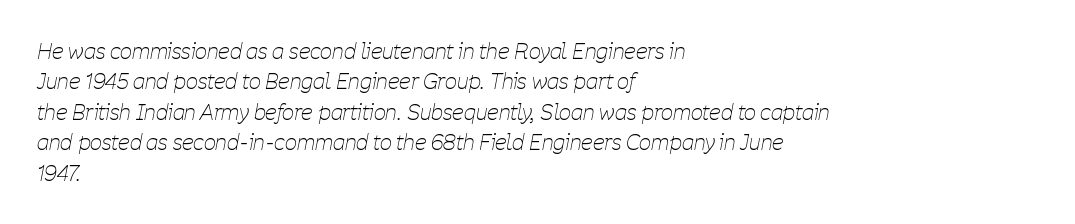
A classic flush-left, rag-right setting is used for this passage. Descender tails drop into unmarked territory. Stroke mass is kept to a normal reading level or below. Inter-character spacing is left at the font's built-in metrics.
